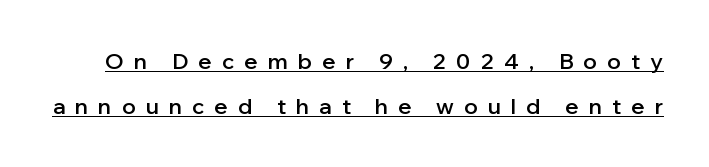
Q: Is the text bold? A: Semi-bold.
Q: Is the text italic (slanted)? A: No, it is upright.
Q: Is the text underlined? A: Yes.
Q: Is the spacing between letters normal or unusually wide? A: Unusually wide.
Q: Is the spacing between lines tight, normal or loose? A: Loose.
